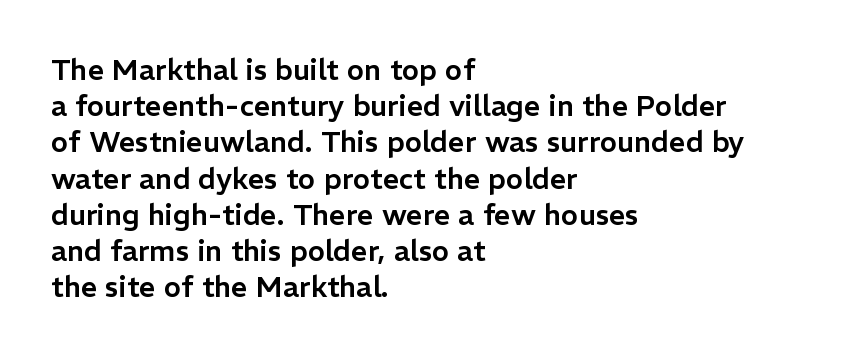
The image shows 29 px sans-serif type, upright; set left-aligned, normal line spacing (1.25x), normal letter spacing, not underlined; low stroke contrast and a medium x-height.
